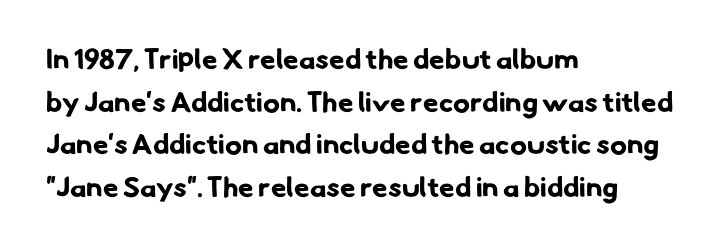
{"serif": "no", "bold": "yes", "weight": "bold", "width": "normal", "stroke_contrast": "low", "x_height": "small", "monospaced": "no", "underline": "no", "align": "left", "line_spacing": "normal", "line_spacing_ratio": 1.52, "letter_spacing": "normal", "letter_spacing_em": 0.0, "glyph_px": 28}
